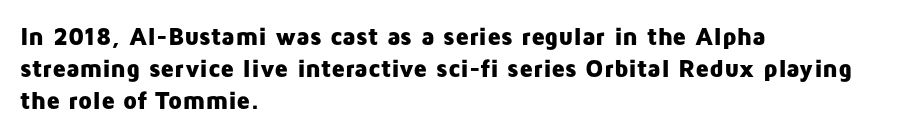
{"italic": "no", "bold": "yes", "underline": "no", "align": "left", "line_spacing": "normal", "line_spacing_ratio": 1.28, "letter_spacing": "normal", "letter_spacing_em": 0.0, "glyph_px": 25}
